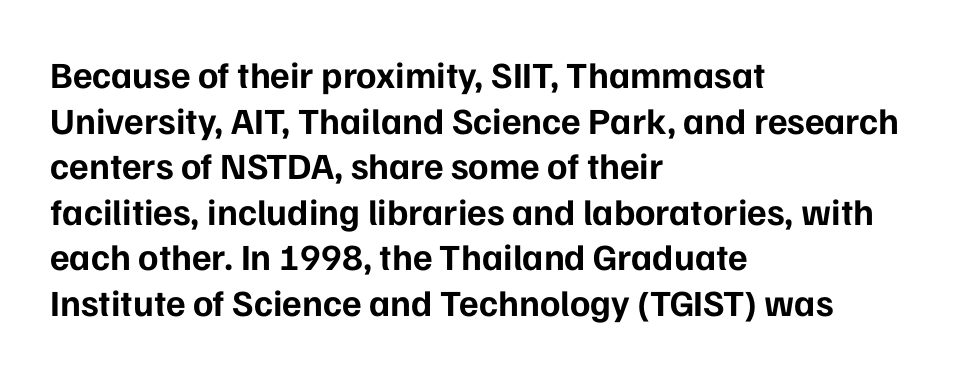
Quick note: underline off. Students, this is bold: see how much ink each stroke carries. These lines are rendered in a variable-pitch font. The letters stand straight up with perfectly vertical stems. This rendering employs a face without finishing strokes, i.e., a sans-serif.
